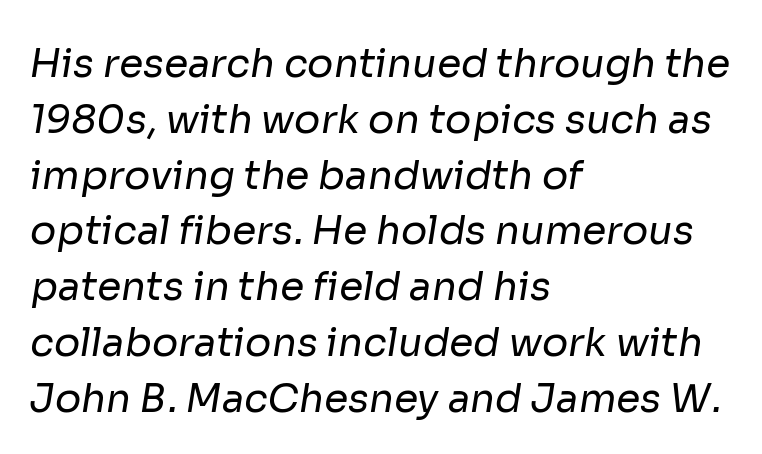
The image shows 39 px regular-weight sans-serif type; set left-aligned, normal line spacing (1.43x), normal letter spacing, not underlined; low stroke contrast and a medium x-height.
